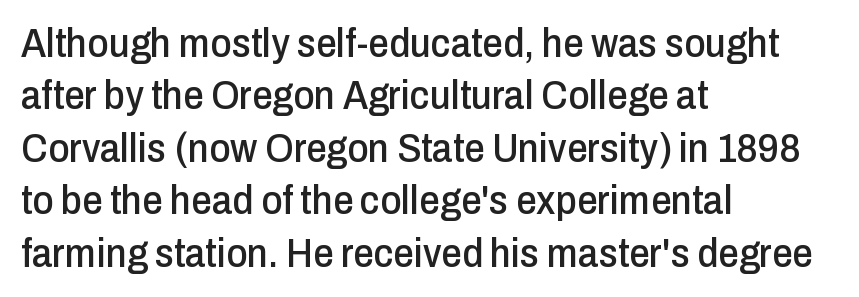
The image shows 41 px condensed sans-serif type, upright; set left-aligned, normal line spacing (1.28x), normal letter spacing, not underlined; low stroke contrast and a medium x-height.
